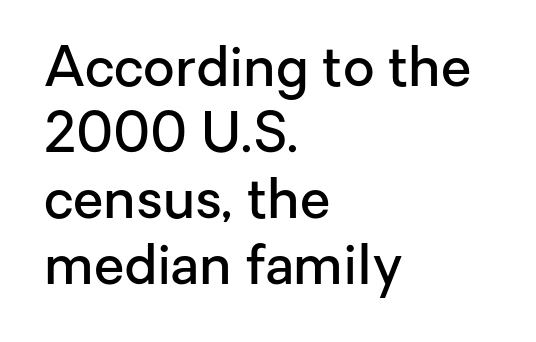
Does the type have serifs? No, each stem ends abruptly. The lettering holds an erect, upright posture throughout. The words here are not underlined. Nothing unusual about the tracking: characters are spaced as the font intends.
